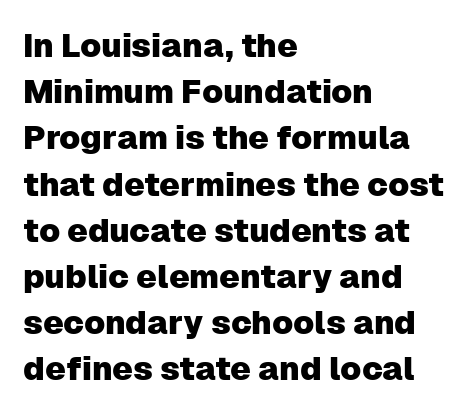
No extra tracking has been applied to these lines. Each letter keeps its own natural width here, so spacing adapts to shape. It's the straight-up-and-down kind of type. Each new line begins a customary step beneath the previous one. Has an underline been added? It has not. Is the block centered? No — it sits flush against the left margin.
